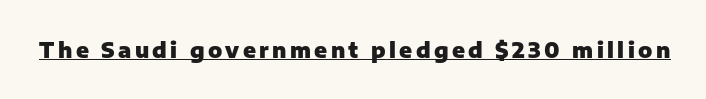
{"italic": "no", "bold": "yes", "underline": "yes", "glyph_px": 21}
